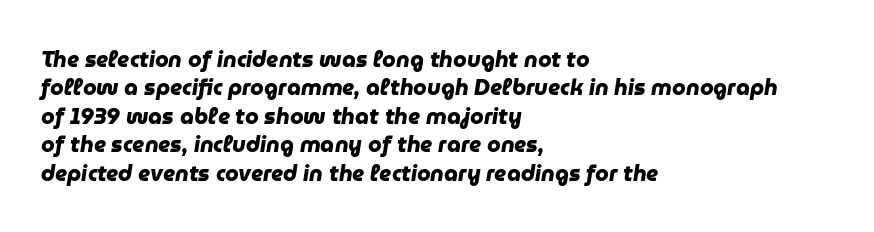
Q: Is the text bold? A: Yes.
Q: Is the text underlined? A: No.
Q: How is the paragraph aligned? A: Left-aligned.
Q: Is the spacing between letters normal or unusually wide? A: Normal.
Q: Is the spacing between lines tight, normal or loose? A: Normal.
